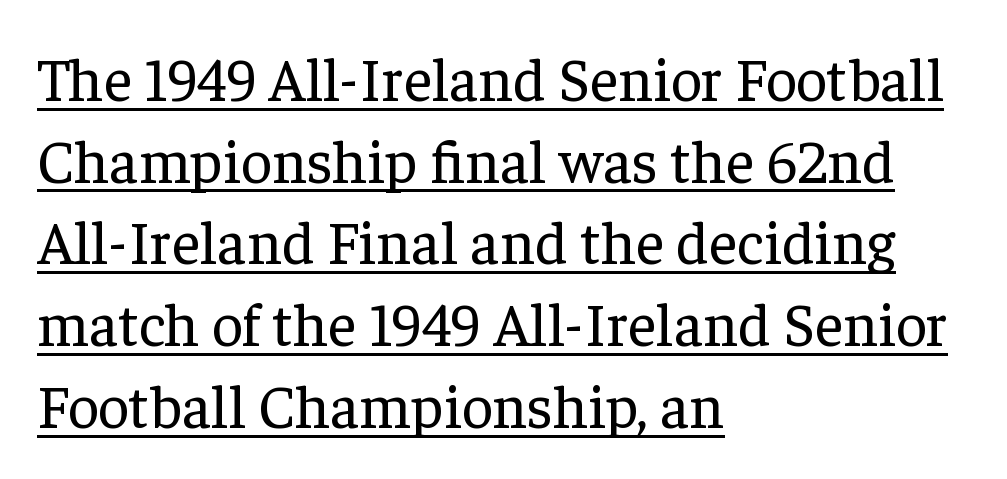
Q: Is the text bold? A: No.
Q: Is the text italic (slanted)? A: No, it is upright.
Q: Is the typeface a serif or a sans-serif typeface? A: Serif.
Q: Is the text underlined? A: Yes.
Q: How is the paragraph aligned? A: Left-aligned.
Q: Is the spacing between letters normal or unusually wide? A: Normal.
Q: Is the spacing between lines tight, normal or loose? A: Normal.
Q: Width (condensed, normal, or wide)? A: Normal.
Q: Stroke contrast? A: Low.
Q: x-height? A: Medium.
Q: Monospaced? A: No.
